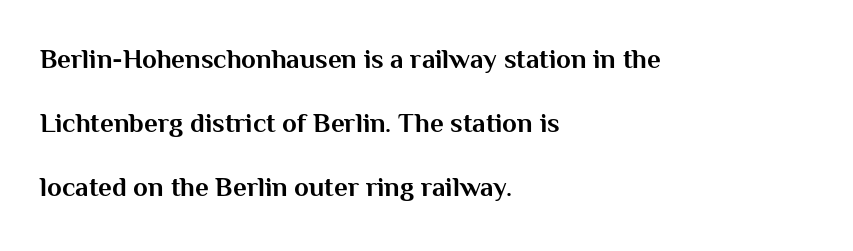
The image shows 27 px bold type, upright; set left-aligned, loose line spacing (2.37x), normal letter spacing, not underlined.
